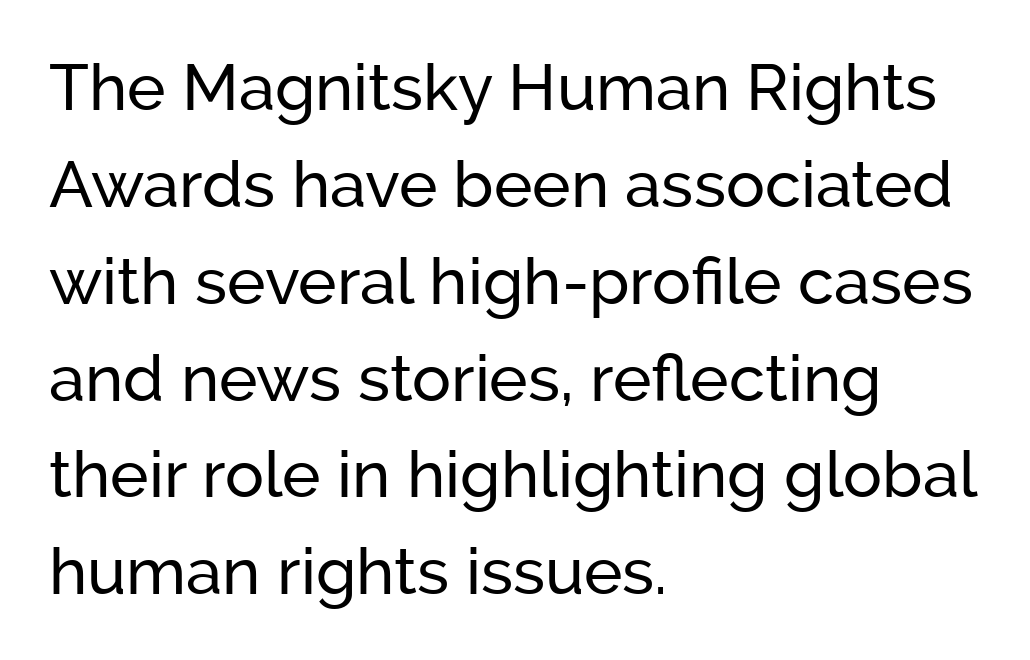
{"serif": "no", "italic": "no", "width": "normal", "stroke_contrast": "low", "x_height": "medium", "monospaced": "no", "underline": "no", "align": "left", "line_spacing": "normal", "line_spacing_ratio": 1.49, "letter_spacing": "normal", "letter_spacing_em": 0.0, "glyph_px": 65}
